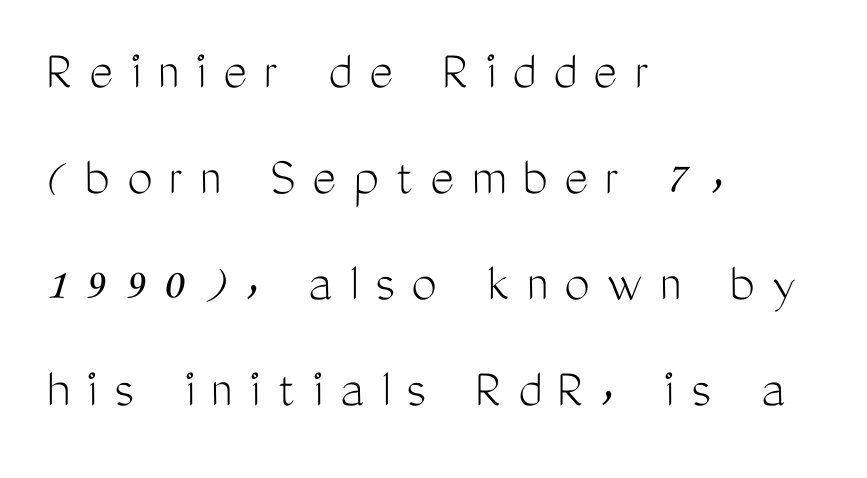
Q: Is the text bold? A: No.
Q: Is the text italic (slanted)? A: No, it is upright.
Q: Is the typeface a serif or a sans-serif typeface? A: Sans-serif.
Q: Is the text underlined? A: No.
Q: How is the paragraph aligned? A: Left-aligned.
Q: Is the spacing between letters normal or unusually wide? A: Unusually wide.
Q: Width (condensed, normal, or wide)? A: Condensed.
Q: Stroke contrast? A: Medium.
Q: x-height? A: Medium.
Q: Monospaced? A: No.
